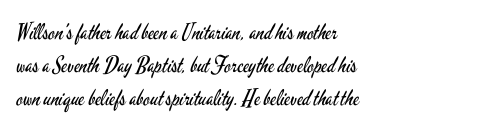
The image shows 22 px text type; set left-aligned, normal line spacing (1.49x), normal letter spacing, not underlined.
